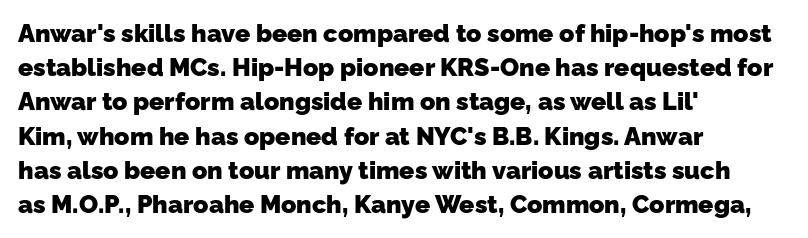
The image shows 25 px bold type; set left-aligned, normal line spacing (1.37x), normal letter spacing, not underlined.
